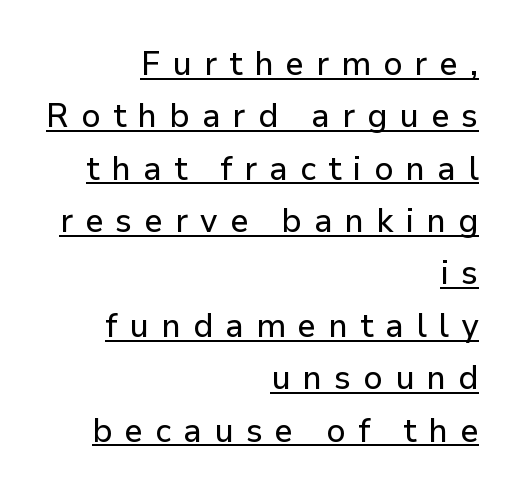
The image shows 34 px sans-serif type, upright; set right-aligned, normal line spacing (1.54x), unusually wide letter spacing (+0.36 em), underlined; low stroke contrast and a medium x-height.
